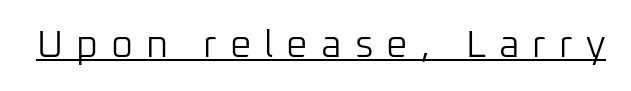
Q: Is the text bold? A: No.
Q: Is the text italic (slanted)? A: No, it is upright.
Q: Is the typeface a serif or a sans-serif typeface? A: Sans-serif.
Q: Is the text underlined? A: Yes.
Q: Is the spacing between letters normal or unusually wide? A: Unusually wide.
Q: Width (condensed, normal, or wide)? A: Normal.
Q: Stroke contrast? A: Low.
Q: x-height? A: Medium.
Q: Monospaced? A: No.
